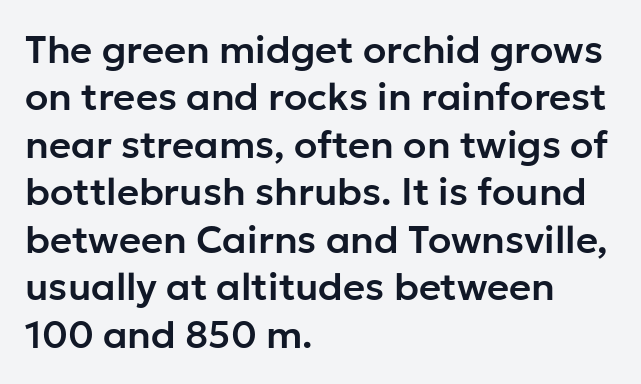
Q: Is the text italic (slanted)? A: No, it is upright.
Q: Is the typeface a serif or a sans-serif typeface? A: Sans-serif.
Q: Is the text underlined? A: No.
Q: How is the paragraph aligned? A: Left-aligned.
Q: Is the spacing between letters normal or unusually wide? A: Normal.
Q: Is the spacing between lines tight, normal or loose? A: Normal.
Q: Width (condensed, normal, or wide)? A: Normal.
Q: Stroke contrast? A: Low.
Q: x-height? A: Medium.
Q: Monospaced? A: No.
